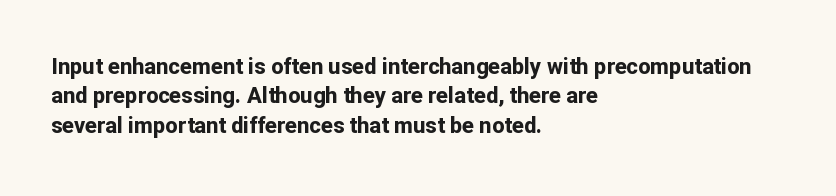
Every character sits straight up, as roman type does. Visually the block forms a straight wall on the left and a jagged coastline on the right. I'd describe the lettering as bold — thick and assertive. Unmarked baselines from the first word to the last.
